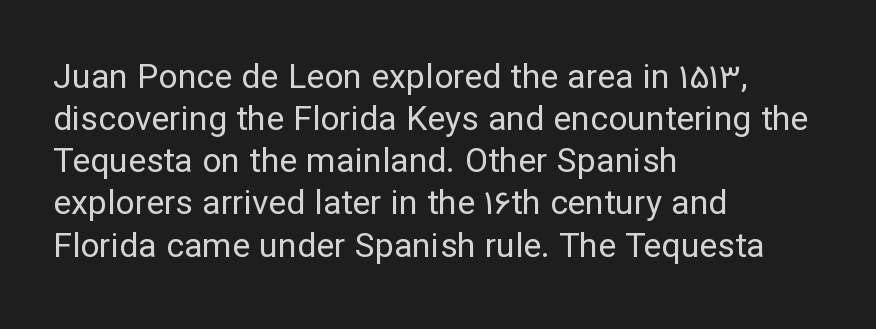
The image shows 34 px regular-weight sans-serif type, upright; set left-aligned, line spacing 1.24x, normal letter spacing, not underlined; low stroke contrast and a medium x-height.
